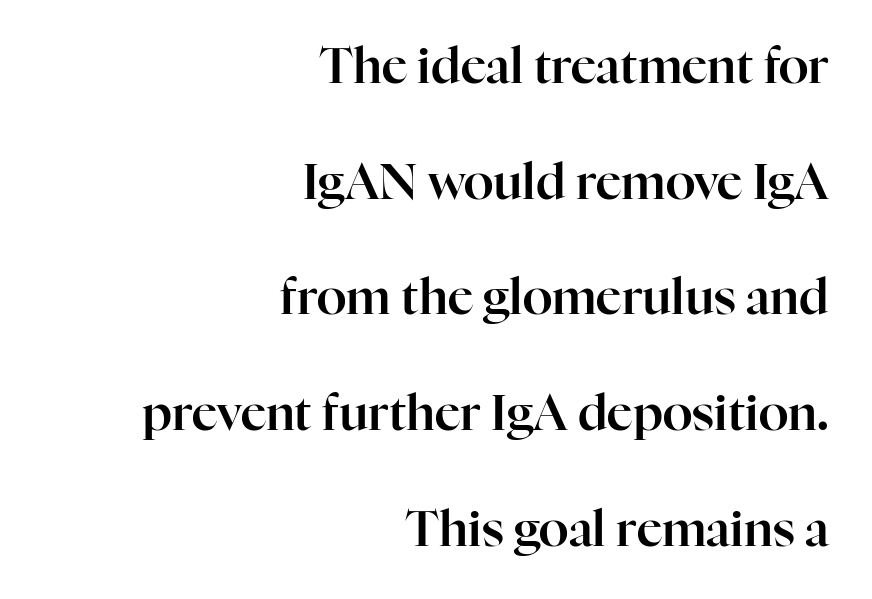
The image shows 49 px serif type, upright; set right-aligned, loose line spacing (2.36x), normal letter spacing, not underlined; high stroke contrast and a medium x-height.
